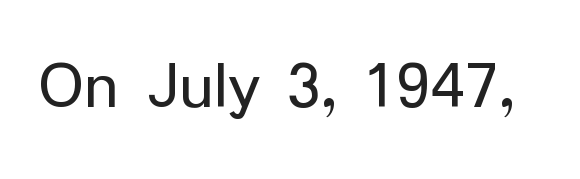
{"serif": "no", "italic": "no", "bold": "no", "weight": "regular", "width": "normal", "stroke_contrast": "low", "x_height": "medium", "monospaced": "no", "underline": "no", "letter_spacing": "normal", "letter_spacing_em": 0.0, "glyph_px": 70}
